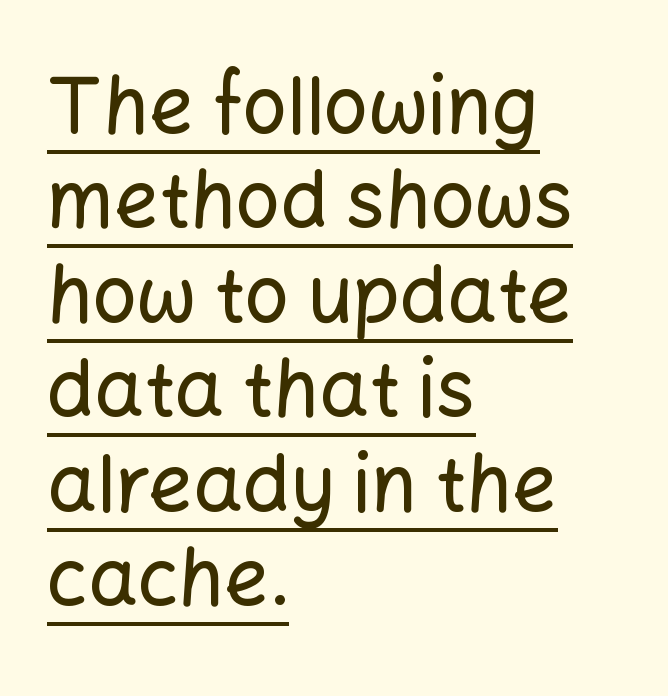
The image shows 78 px sans-serif type, upright; set left-aligned, line spacing 1.21x, normal letter spacing, underlined; low stroke contrast and a medium x-height.
